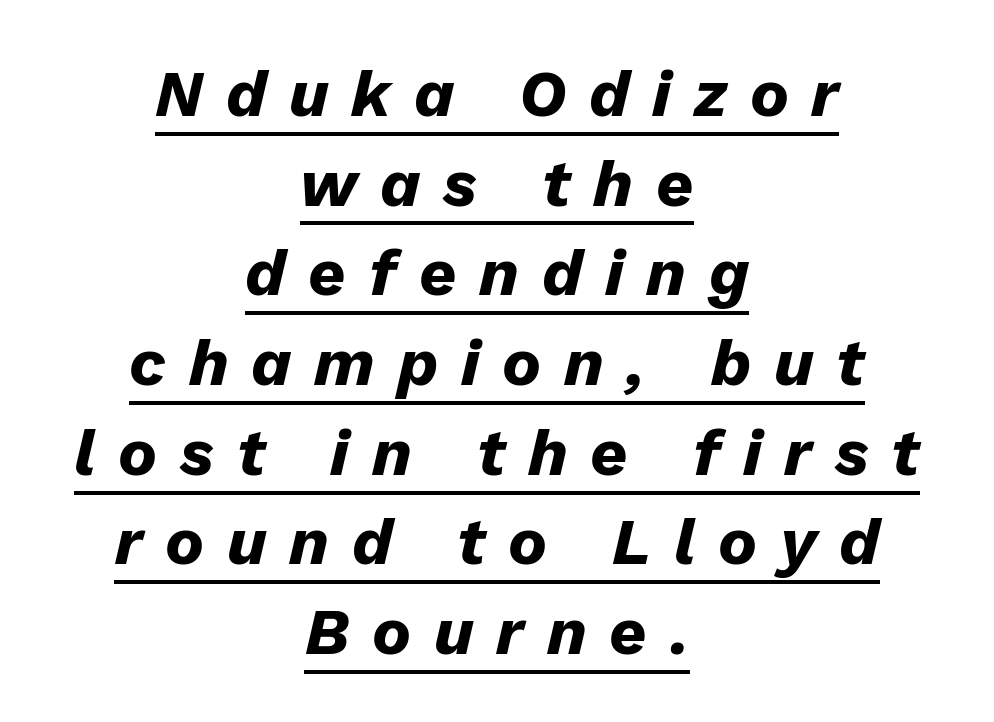
{"italic": "yes", "lean": "right", "slant_degrees": 13, "bold": "yes", "weight": "heavy", "width": "normal", "stroke_contrast": "low", "x_height": "medium", "monospaced": "no", "underline": "yes", "align": "center", "line_spacing": "normal", "line_spacing_ratio": 1.38, "letter_spacing": "wide", "letter_spacing_em": 0.35, "glyph_px": 65}
